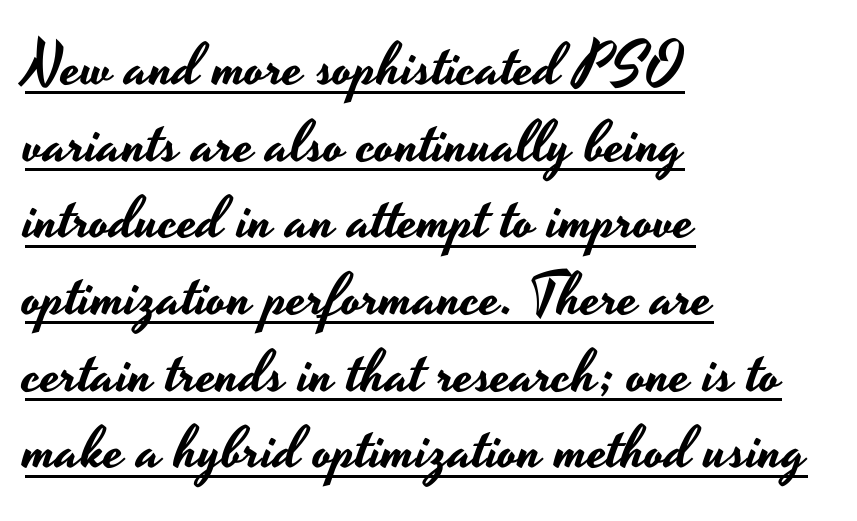
This sample uses plain, unmodified letter spacing. The rendering uses natural spacing where letterforms have individual widths. The designer left line spacing at the default.
